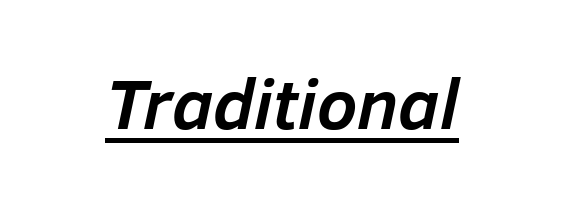
The image shows 71 px semibold type, italic (leaning right); set normal letter spacing, underlined; low stroke contrast and a medium x-height.
